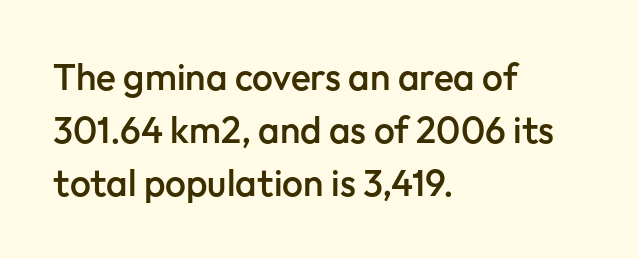
Q: Is the text bold? A: Semi-bold.
Q: Is the text italic (slanted)? A: No, it is upright.
Q: Is the typeface a serif or a sans-serif typeface? A: Sans-serif.
Q: Is the text underlined? A: No.
Q: How is the paragraph aligned? A: Left-aligned.
Q: Is the spacing between letters normal or unusually wide? A: Normal.
Q: Is the spacing between lines tight, normal or loose? A: Normal.
Q: Width (condensed, normal, or wide)? A: Normal.
Q: Stroke contrast? A: Low.
Q: x-height? A: Medium.
Q: Monospaced? A: No.
